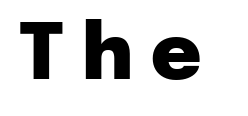
Q: Is the text bold? A: Yes.
Q: Is the text italic (slanted)? A: No, it is upright.
Q: Is the typeface a serif or a sans-serif typeface? A: Sans-serif.
Q: Is the text underlined? A: No.
Q: Is the spacing between letters normal or unusually wide? A: Unusually wide.
Q: Width (condensed, normal, or wide)? A: Normal.
Q: Stroke contrast? A: Low.
Q: x-height? A: Medium.
Q: Monospaced? A: No.
